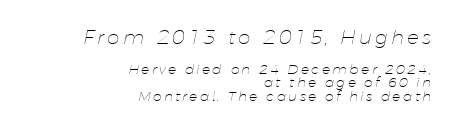
{"italic": "yes", "lean": "right", "slant_degrees": 11, "bold": "no", "underline": "no", "align": "right", "line_spacing": "tight", "line_spacing_ratio": 0.95, "larger_block": "first", "size_ratio": 1.43, "glyph_px": 20}
